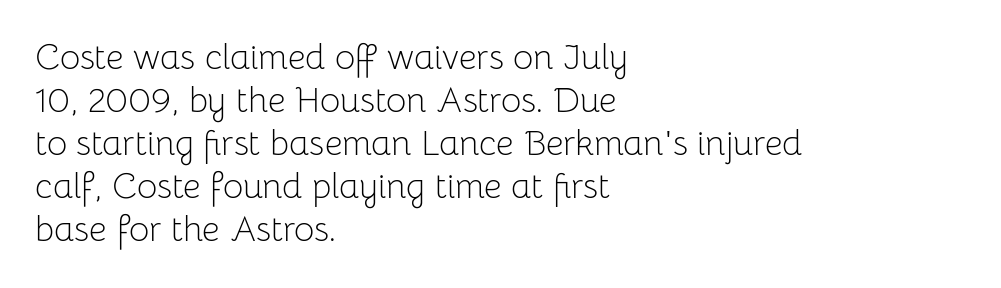
Q: Is the text bold? A: No.
Q: Is the text italic (slanted)? A: No, it is upright.
Q: Is the typeface a serif or a sans-serif typeface? A: Sans-serif.
Q: Is the text underlined? A: No.
Q: How is the paragraph aligned? A: Left-aligned.
Q: Is the spacing between letters normal or unusually wide? A: Normal.
Q: Width (condensed, normal, or wide)? A: Normal.
Q: Stroke contrast? A: Low.
Q: x-height? A: Medium.
Q: Monospaced? A: No.
